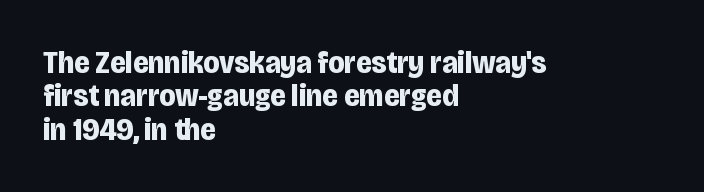
Reading down the block, your eye returns to a fixed left position each line. The font family rendered here belongs to the sans-serif group. Short note: letters normally spaced. Characters remain perfectly vertical along every line. Check the space under the baseline: it is left empty. Notice how thick the strokes are: this is what a full bold looks like.
